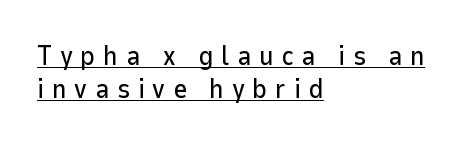
Q: Is the text italic (slanted)? A: No, it is upright.
Q: Is the text underlined? A: Yes.
Q: How is the paragraph aligned? A: Left-aligned.
Q: Is the spacing between letters normal or unusually wide? A: Unusually wide.
